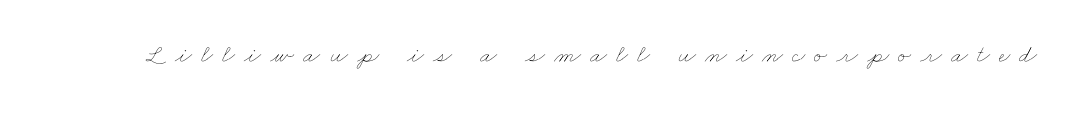
Each row of text sits above clean, open space. No extra ink here — the face is not bold. These lines have a slow, spaced-out rhythm from letter to letter.
